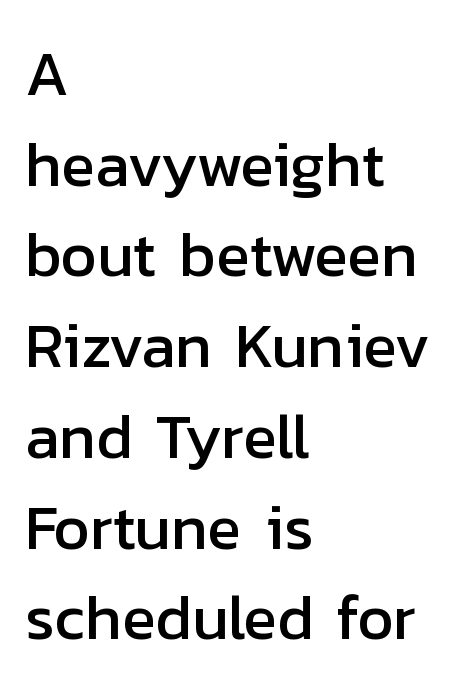
There is no visible air inserted between adjacent glyphs. Grotesque or geometric, the face here clearly has no serifs. Ascenders rise straight up at ninety degrees. The paragraph shown leans on its left margin. This sample keeps an unexceptional amount of space between lines. The letters advance in unequal steps, a hallmark of proportional type.
